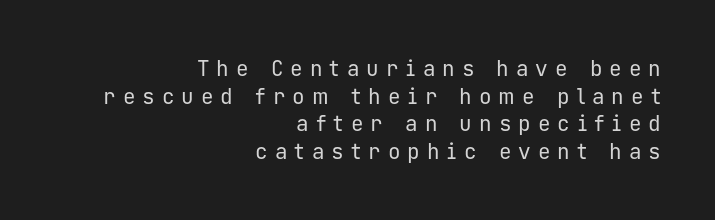
The image shows 21 px text type, upright; set right-aligned, normal line spacing (1.31x), unusually wide letter spacing (+0.33 em), not underlined.
